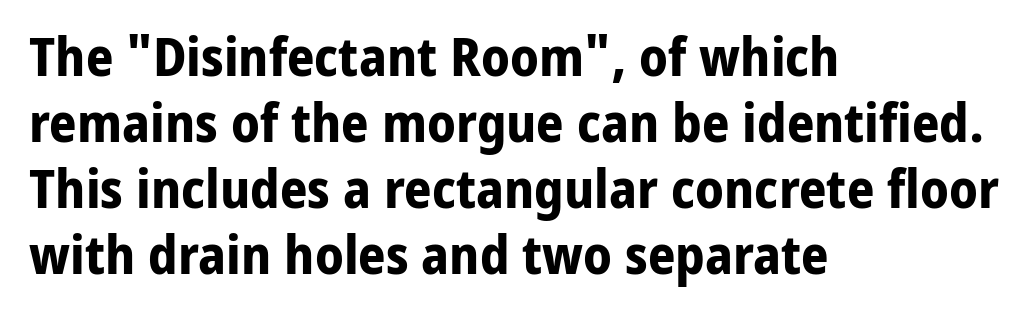
Q: Is the text bold? A: Yes.
Q: Is the text italic (slanted)? A: No, it is upright.
Q: Is the typeface a serif or a sans-serif typeface? A: Sans-serif.
Q: Is the text underlined? A: No.
Q: How is the paragraph aligned? A: Left-aligned.
Q: Is the spacing between letters normal or unusually wide? A: Normal.
Q: Width (condensed, normal, or wide)? A: Normal.
Q: Stroke contrast? A: Low.
Q: x-height? A: Medium.
Q: Monospaced? A: No.
